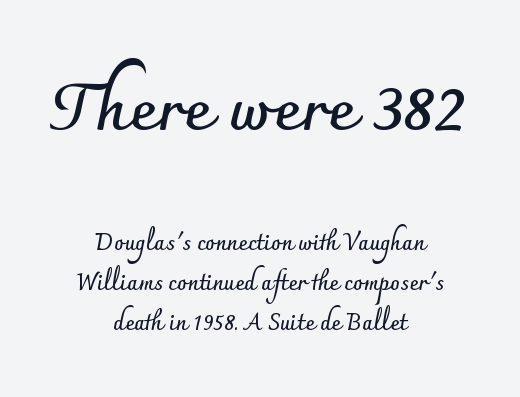
Q: Is the text bold? A: Yes.
Q: Is the text italic (slanted)? A: Yes.
Q: Is the typeface a serif or a sans-serif typeface? A: Sans-serif.
Q: Is the text underlined? A: No.
Q: How is the paragraph aligned? A: Centered.
Q: Is the spacing between letters normal or unusually wide? A: Normal.
Q: Which block of text is set in a larger size, the first (top) or the second (bottom)? A: The first (top) one.
Q: Width (condensed, normal, or wide)? A: Normal.
Q: Stroke contrast? A: Low.
Q: x-height? A: Small.
Q: Monospaced? A: No.
